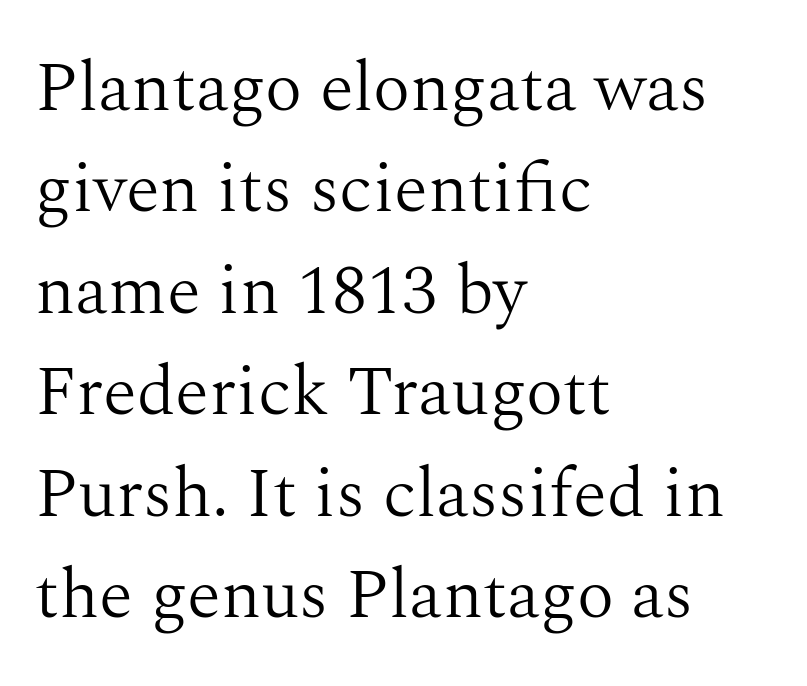
Q: Is the text bold? A: No.
Q: Is the text italic (slanted)? A: No, it is upright.
Q: Is the typeface a serif or a sans-serif typeface? A: Serif.
Q: Is the text underlined? A: No.
Q: How is the paragraph aligned? A: Left-aligned.
Q: Is the spacing between letters normal or unusually wide? A: Normal.
Q: Is the spacing between lines tight, normal or loose? A: Normal.
Q: Width (condensed, normal, or wide)? A: Normal.
Q: Stroke contrast? A: Medium.
Q: x-height? A: Medium.
Q: Monospaced? A: No.
